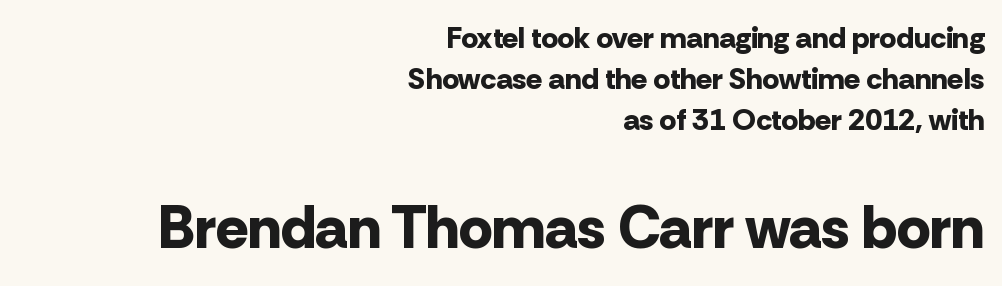
{"serif": "no", "italic": "no", "bold": "yes", "weight": "bold", "width": "normal", "stroke_contrast": "low", "x_height": "medium", "monospaced": "no", "underline": "no", "align": "right", "line_spacing": "normal", "line_spacing_ratio": 1.36, "letter_spacing": "normal", "letter_spacing_em": 0.0, "larger_block": "second", "size_ratio": 2.0, "glyph_px": 60}
